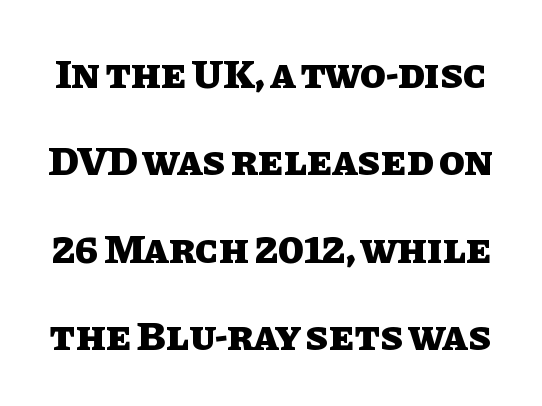
{"italic": "no", "bold": "yes", "weight": "heavy", "width": "normal", "stroke_contrast": "low", "x_height": "large", "monospaced": "no", "underline": "no", "line_spacing": "loose", "line_spacing_ratio": 2.08, "letter_spacing": "normal", "letter_spacing_em": 0.0, "glyph_px": 42}
